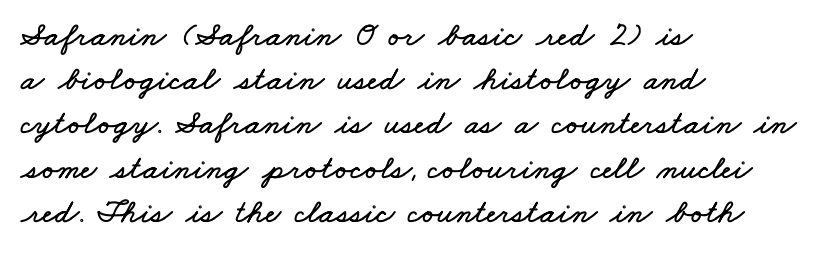
Here the designer chose a conventional face with non-uniform glyph widths. Teacher's note: observe the even left margin — that is flush-left alignment. Underlining? Definitely not there. Default kerning and tracking; the words read as compact shapes. Vertically, the passage feels balanced, rows spaced as you'd expect.
